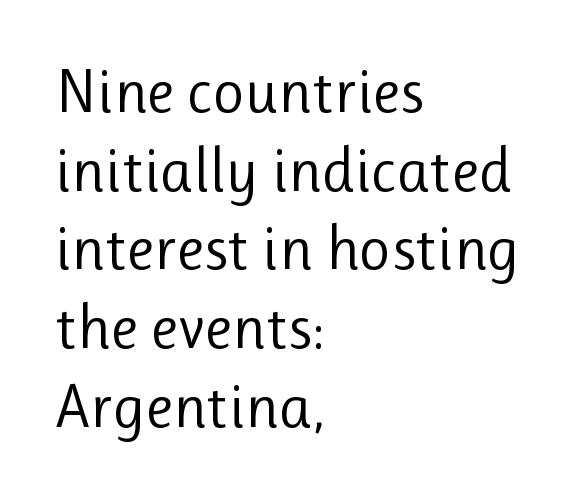
The image shows 62 px regular-weight sans-serif type, upright; set left-aligned, normal line spacing (1.27x), normal letter spacing, not underlined; low stroke contrast and a medium x-height.
